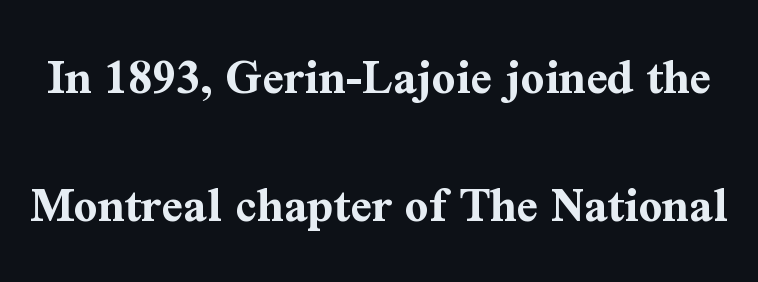
The image shows 52 px bold serif type, upright; set loose line spacing (2.47x), normal letter spacing, not underlined; medium stroke contrast and a medium x-height.
